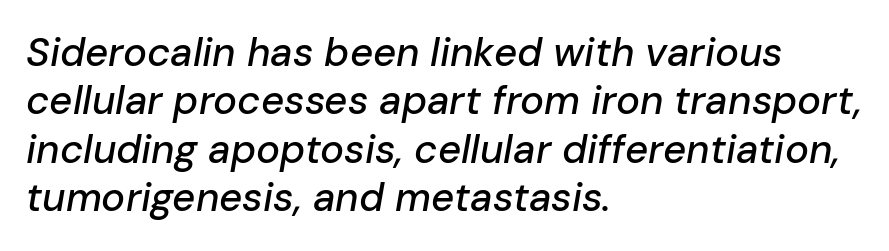
The type is set solid horizontally, with unmodified tracking. The ragged edge is on the right, which tells us the setting is flush left. The rendering applies a slant to the glyphs. Spacing verdict: proportional, widths tailored to each character. Underline: absent.
